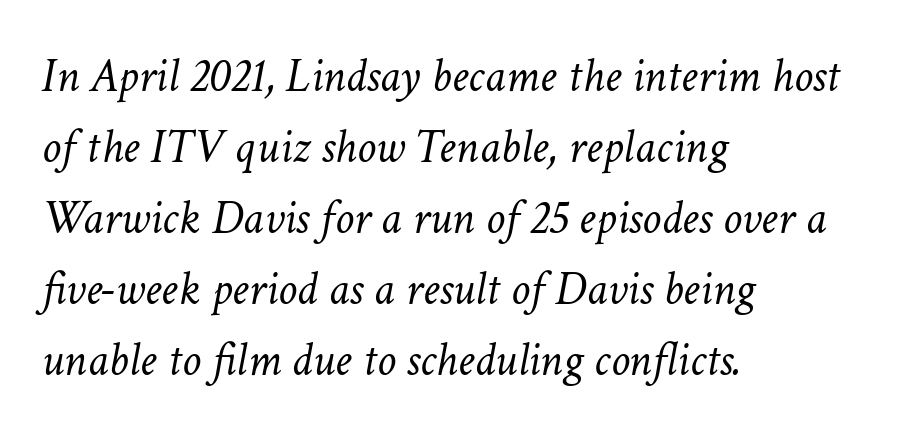
The image shows 48 px light type, italic (leaning right); set left-aligned, normal line spacing (1.48x), normal letter spacing, not underlined; low stroke contrast and a medium x-height.
